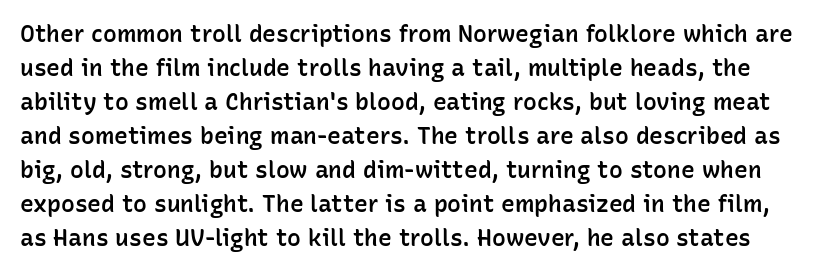
Q: Is the text bold? A: Semi-bold.
Q: Is the text italic (slanted)? A: No, it is upright.
Q: Is the text underlined? A: No.
Q: Is the spacing between letters normal or unusually wide? A: Normal.
Q: Is the spacing between lines tight, normal or loose? A: Normal.
